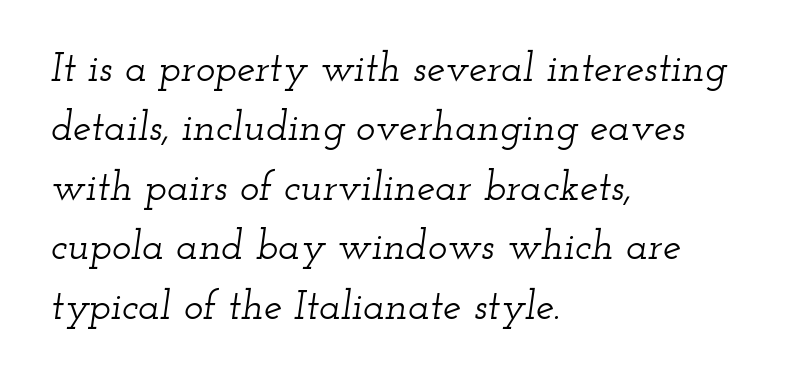
Line spacing here is normal. Words appear dense and cohesive because spacing is normal. The space beneath each line is pristine and unruled. If you drew a line through each stem, it would be angled. A typesetter would call this proportional, since set widths differ per character.
